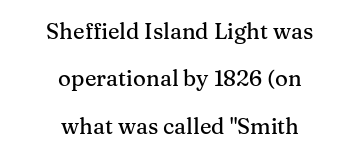
The image shows 22 px text type, upright; set centered, loose line spacing (2.15x), normal letter spacing, not underlined.
